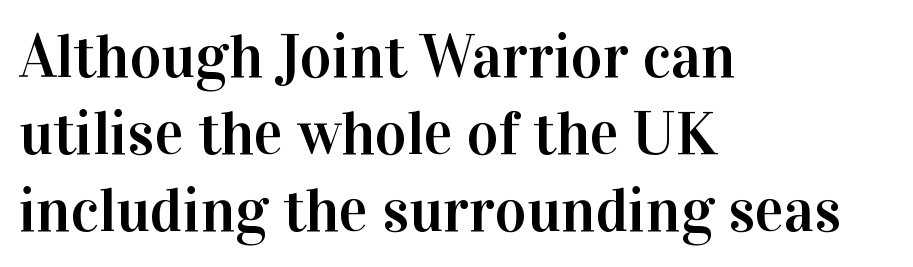
The image shows 61 px serif type, upright; set left-aligned, normal line spacing (1.26x), normal letter spacing, not underlined; high stroke contrast and a medium x-height.
